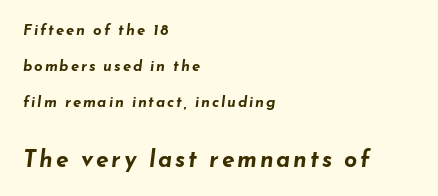
The image shows 23 px bold type, italic (leaning right); set left-aligned, loose line spacing (2.39x), not underlined; the second (bottom) block is 1.53x larger.
